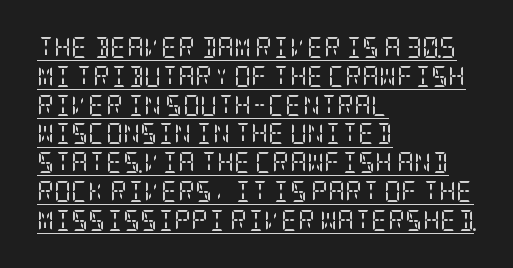
Q: Is the text bold? A: No.
Q: Is the text italic (slanted)? A: No, it is upright.
Q: Is the text underlined? A: Yes.
Q: How is the paragraph aligned? A: Left-aligned.
Q: Is the spacing between letters normal or unusually wide? A: Normal.
Q: Is the spacing between lines tight, normal or loose? A: Normal.
